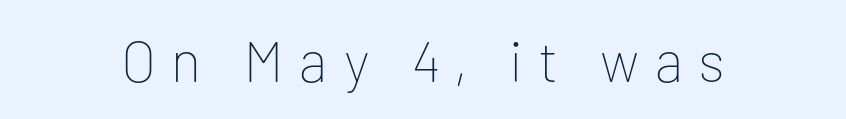
Rendered with straight, roman letterforms. Bold? No — there's no thickening of the strokes. The characters display no serif detailing; their extremities are plain. Here the designer chose a conventional face with non-uniform glyph widths. There is plenty of visible air inserted between adjacent glyphs.
